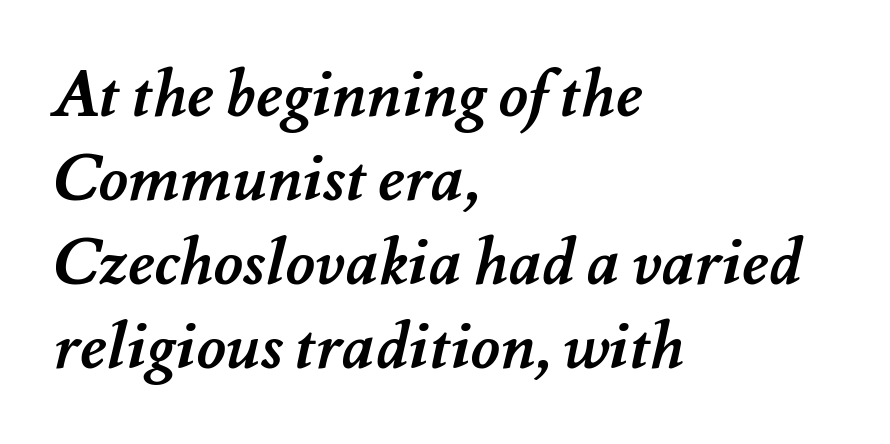
{"bold": "yes", "weight": "semibold", "width": "normal", "stroke_contrast": "medium", "x_height": "small", "monospaced": "no", "underline": "no", "align": "left", "line_spacing": "normal", "line_spacing_ratio": 1.31, "letter_spacing": "normal", "letter_spacing_em": 0.0, "glyph_px": 64}
